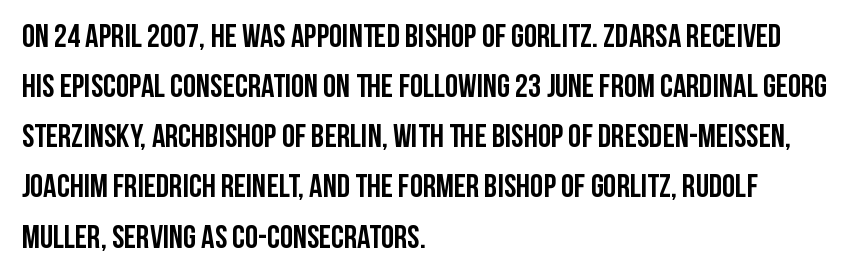
The image shows 33 px semibold, condensed sans-serif type, upright; set left-aligned, normal line spacing (1.52x), normal letter spacing, not underlined; low stroke contrast and a large x-height.
